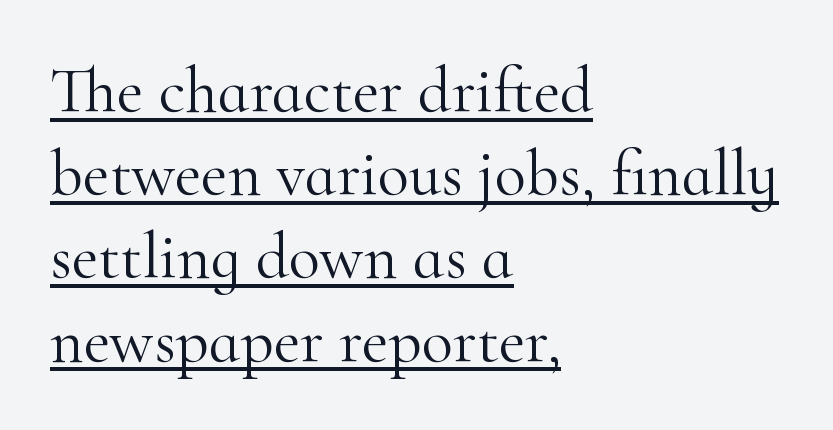
Q: Is the text bold? A: No.
Q: Is the text italic (slanted)? A: No, it is upright.
Q: Is the typeface a serif or a sans-serif typeface? A: Serif.
Q: Is the text underlined? A: Yes.
Q: How is the paragraph aligned? A: Left-aligned.
Q: Is the spacing between letters normal or unusually wide? A: Normal.
Q: Is the spacing between lines tight, normal or loose? A: Normal.
Q: Width (condensed, normal, or wide)? A: Normal.
Q: Stroke contrast? A: High.
Q: x-height? A: Small.
Q: Monospaced? A: No.
